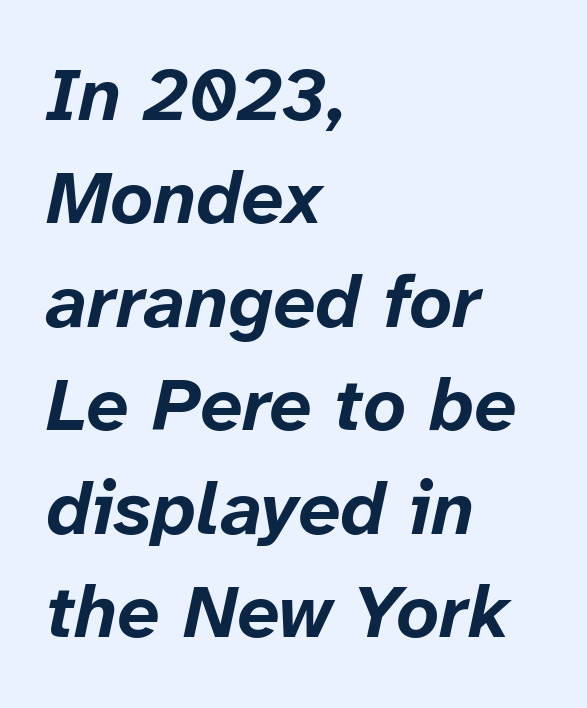
The text carries the slant typical of an italic or oblique font. Visually the block forms a straight wall on the left and a jagged coastline on the right. Successive baselines arrive at the customary interval. These lines carry a lot of weight — the face is fully bold.
